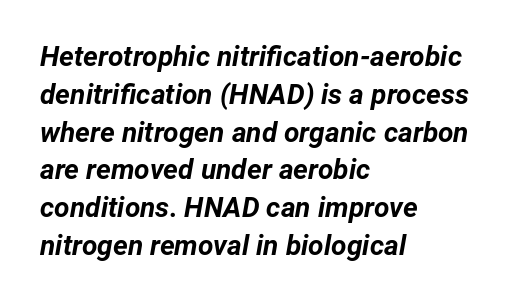
Q: Is the text bold? A: Yes.
Q: Is the text italic (slanted)? A: Yes, it leans right by about 12 degrees.
Q: Is the text underlined? A: No.
Q: How is the paragraph aligned? A: Left-aligned.
Q: Is the spacing between letters normal or unusually wide? A: Normal.
Q: Is the spacing between lines tight, normal or loose? A: Normal.
Q: Width (condensed, normal, or wide)? A: Normal.
Q: Stroke contrast? A: Low.
Q: x-height? A: Medium.
Q: Monospaced? A: No.
